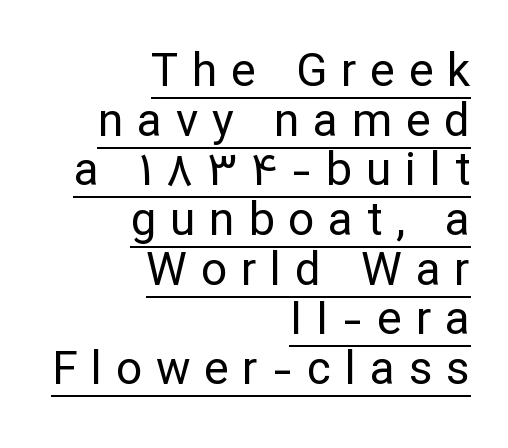
Q: Is the text bold? A: No.
Q: Is the text italic (slanted)? A: No, it is upright.
Q: Is the typeface a serif or a sans-serif typeface? A: Sans-serif.
Q: Is the text underlined? A: Yes.
Q: How is the paragraph aligned? A: Right-aligned.
Q: Is the spacing between letters normal or unusually wide? A: Unusually wide.
Q: Is the spacing between lines tight, normal or loose? A: Tight.
Q: Width (condensed, normal, or wide)? A: Normal.
Q: Stroke contrast? A: Low.
Q: x-height? A: Medium.
Q: Monospaced? A: No.
